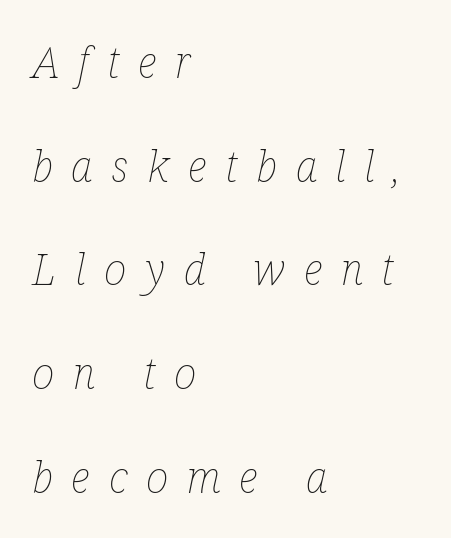
Q: Is the text bold? A: No.
Q: Is the text italic (slanted)? A: Yes, it leans right by about 12 degrees.
Q: Is the text underlined? A: No.
Q: How is the paragraph aligned? A: Left-aligned.
Q: Is the spacing between letters normal or unusually wide? A: Unusually wide.
Q: Is the spacing between lines tight, normal or loose? A: Loose.
Q: Width (condensed, normal, or wide)? A: Condensed.
Q: Stroke contrast? A: Low.
Q: x-height? A: Medium.
Q: Monospaced? A: No.
